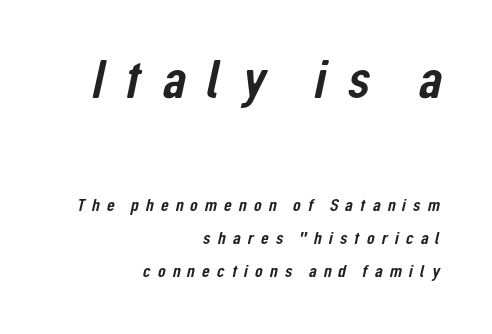
{"serif": "no", "width": "condensed", "stroke_contrast": "low", "x_height": "medium", "monospaced": "no", "underline": "no", "align": "right", "line_spacing_ratio": 1.84, "letter_spacing": "wide", "letter_spacing_em": 0.39, "larger_block": "first", "size_ratio": 3.0, "glyph_px": 54}
